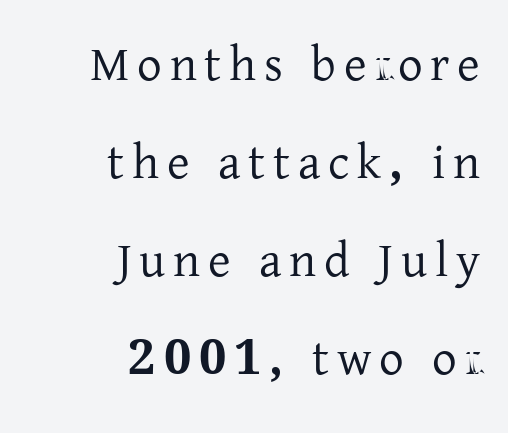
Is this a fixed-width face? No — the glyphs have proportional, varying widths. Underline: absent. The lines are spread far apart with generous leading. Typeset ragged left — the right edge is the straight one. Is there any slant? The stems are plumb.
